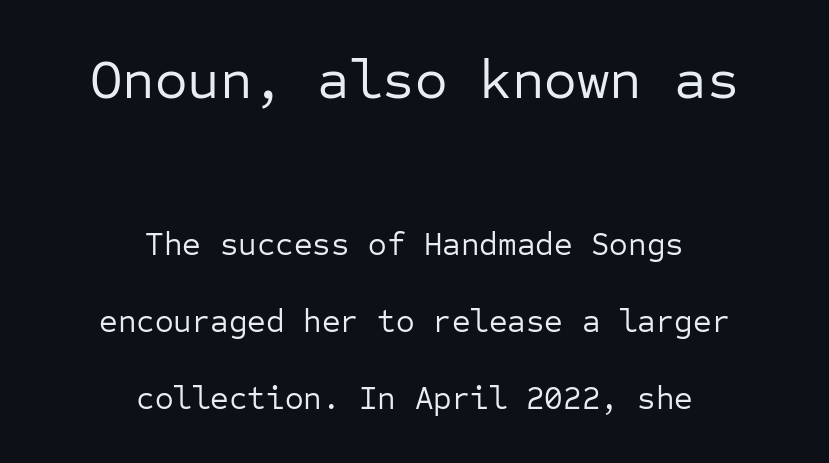
Q: Is the text bold? A: No.
Q: Is the text italic (slanted)? A: No, it is upright.
Q: Is the typeface a serif or a sans-serif typeface? A: Sans-serif.
Q: Is the text underlined? A: No.
Q: How is the paragraph aligned? A: Centered.
Q: Is the spacing between letters normal or unusually wide? A: Normal.
Q: Is the spacing between lines tight, normal or loose? A: Loose.
Q: Which block of text is set in a larger size, the first (top) or the second (bottom)? A: The first (top) one.
Q: Width (condensed, normal, or wide)? A: Normal.
Q: Stroke contrast? A: Low.
Q: x-height? A: Medium.
Q: Monospaced? A: Yes.
